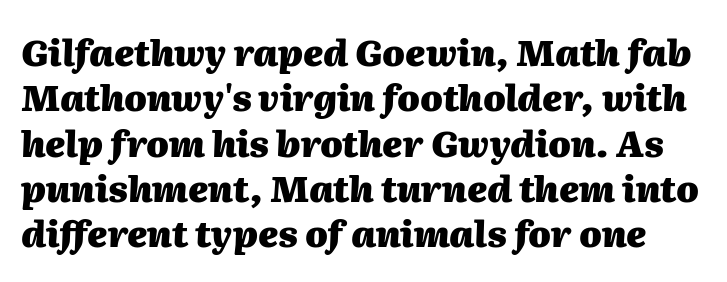
{"italic": "yes", "lean": "right", "slant_degrees": 2, "bold": "yes", "weight": "heavy", "width": "normal", "stroke_contrast": "medium", "x_height": "medium", "monospaced": "no", "underline": "no", "line_spacing": "normal", "line_spacing_ratio": 1.26, "letter_spacing": "normal", "letter_spacing_em": 0.0, "glyph_px": 36}
